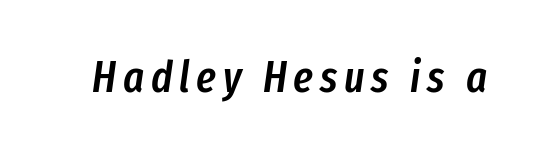
{"italic": "yes", "lean": "right", "slant_degrees": 8, "bold": "semi", "weight": "semibold", "width": "condensed", "stroke_contrast": "low", "x_height": "medium", "monospaced": "no", "underline": "no", "glyph_px": 44}
